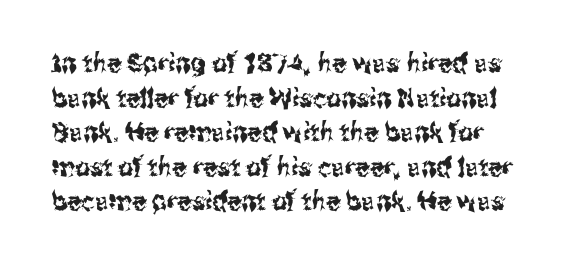
The block of text has a typical density, with ordinary space between rows. A bare baseline throughout the passage. Does extra space separate the letters? No, they use regular spacing. Italic: no, the glyphs are upright roman.
